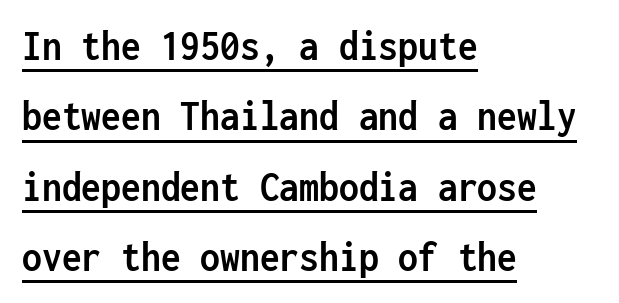
The image shows 44 px semibold, condensed sans-serif type, upright, monospaced; set left-aligned, normal line spacing (1.6x), normal letter spacing, underlined; low stroke contrast and a medium x-height.
